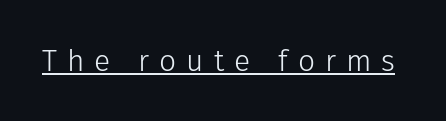
Q: Is the text bold? A: No.
Q: Is the text italic (slanted)? A: No, it is upright.
Q: Is the typeface a serif or a sans-serif typeface? A: Sans-serif.
Q: Is the text underlined? A: Yes.
Q: Is the spacing between letters normal or unusually wide? A: Unusually wide.
Q: Width (condensed, normal, or wide)? A: Normal.
Q: Stroke contrast? A: Low.
Q: x-height? A: Medium.
Q: Monospaced? A: No.
